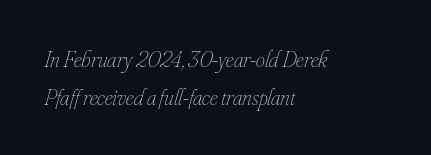
The image shows 23 px text type, italic (leaning right); set left-aligned, normal line spacing (1.65x), normal letter spacing, not underlined.
